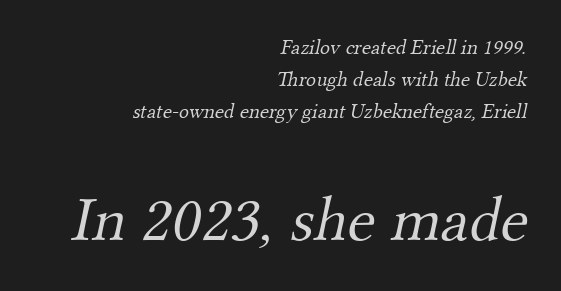
Is the lower block the larger one? Yes — the lower block carries the bigger type. Horizontal bands of white between lines are of average thickness. The typesetter chose a ragged-left arrangement here. You could not count columns in this text — the font is proportionally spaced. The foot of each line stays bare and open.
